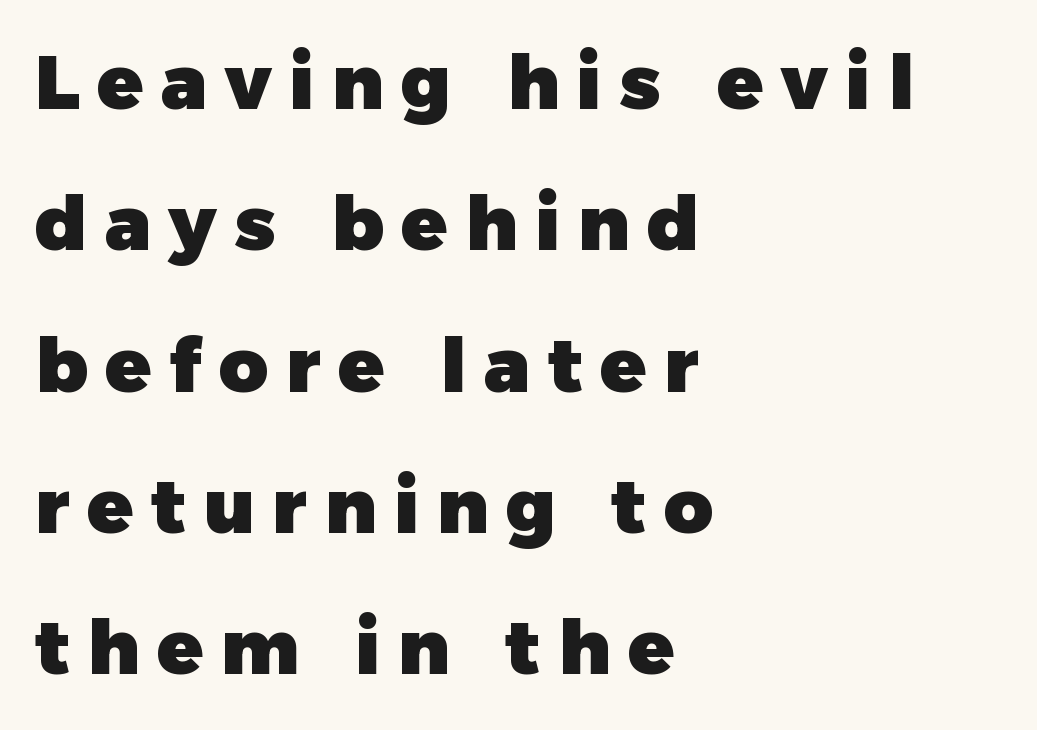
Q: Is the text bold? A: Yes.
Q: Is the text italic (slanted)? A: No, it is upright.
Q: Is the typeface a serif or a sans-serif typeface? A: Sans-serif.
Q: Is the text underlined? A: No.
Q: How is the paragraph aligned? A: Left-aligned.
Q: Is the spacing between letters normal or unusually wide? A: Unusually wide.
Q: Width (condensed, normal, or wide)? A: Normal.
Q: Stroke contrast? A: Low.
Q: x-height? A: Medium.
Q: Monospaced? A: No.
